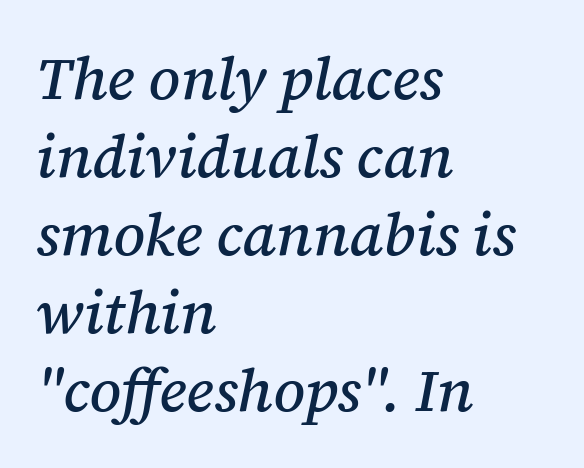
The image shows 60 px serif type, italic (leaning right); set left-aligned, normal line spacing (1.3x), normal letter spacing, not underlined; medium stroke contrast and a medium x-height.
